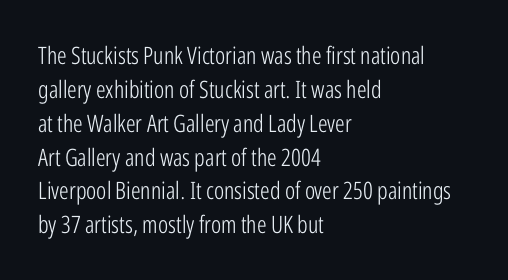
{"italic": "no", "bold": "no", "underline": "no", "align": "left", "line_spacing": "normal", "line_spacing_ratio": 1.41, "letter_spacing": "normal", "letter_spacing_em": 0.0, "glyph_px": 24}
